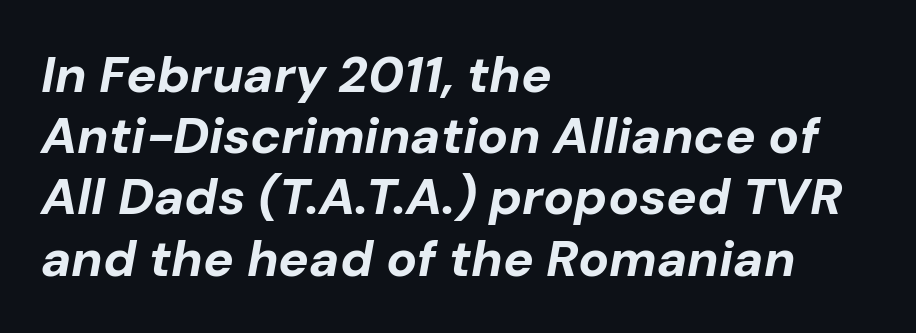
It's the slanting kind of type. The rag falls on the right side of this text block. The strokes are fattened all the way to bold. The specimen omits any rule beneath the text block's lines. These lines are rendered in a variable-pitch font. Nothing unusual about the tracking: characters are spaced as the font intends.
